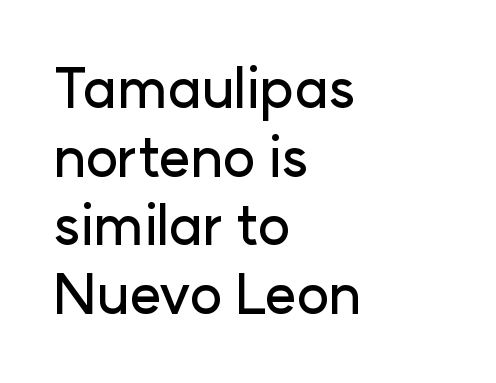
Each letter's strokes conclude bluntly, with no projecting serifs. Here the designer chose a conventional face with non-uniform glyph widths. Is there much room between lines? A standard amount, neither cramped nor airy. Notice how the passage keeps a crisp vertical edge on the left only.
